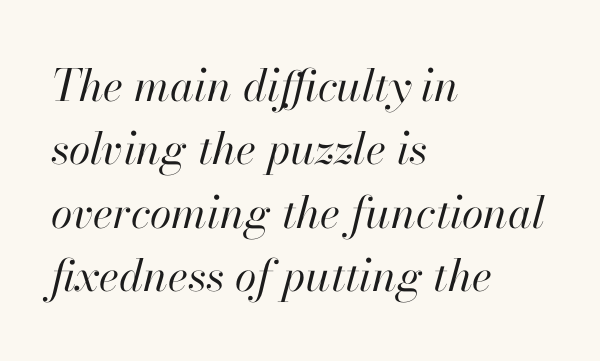
Honestly, there is no underline to notice here at all. These lines were composed using italics. These glyphs show unthickened strokes, regular width or finer. Evenly set lines give the paragraph a standard silhouette. Every row of glyphs begins at an identical x-position on the left.
